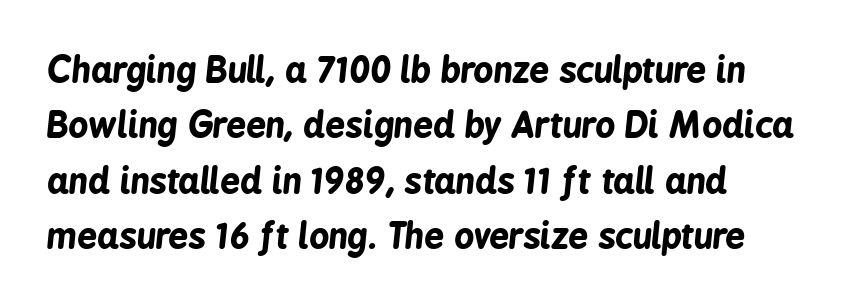
Short note: letters normally spaced. The glyphs are unaccompanied by any horizontal stroke below them. A dark, heavy texture on the line: the type is bold. In terms of posture, this sample is oblique. The passage shown is typed in a proportional face where columns would drift. Leading matches the norm, producing a regular column.
